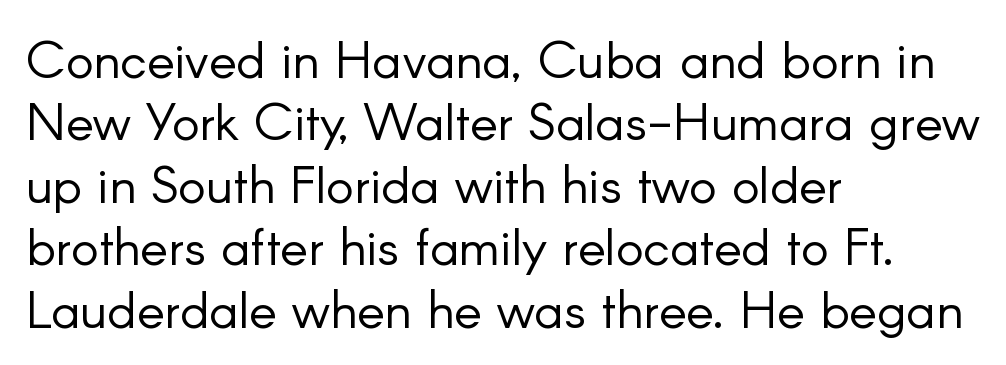
The image shows 52 px light sans-serif type, upright; set left-aligned, line spacing 1.2x, normal letter spacing, not underlined; low stroke contrast and a small x-height.
